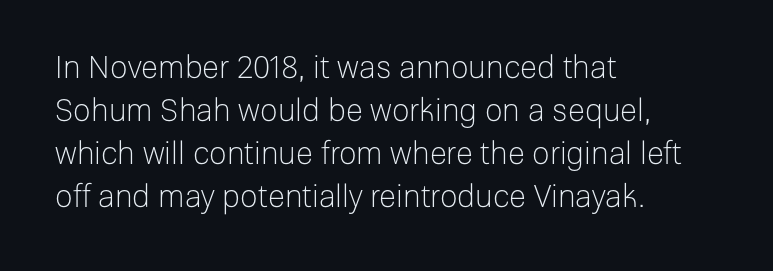
The image shows 31 px light sans-serif type, upright; set left-aligned, normal line spacing (1.39x), normal letter spacing, not underlined; low stroke contrast and a medium x-height.
